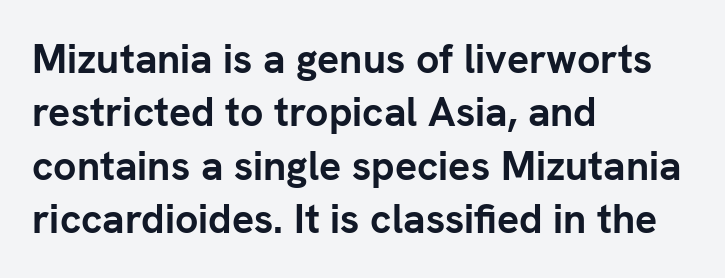
The typesetter chose a ragged-right arrangement here. I'd describe the lettering as bold — thick and assertive. Notice how descenders clear the ascenders below comfortably — that's standard leading. This sample uses a sans-serif face. Default kerning and tracking; the words read as compact shapes. Bare-footed words on every line.
